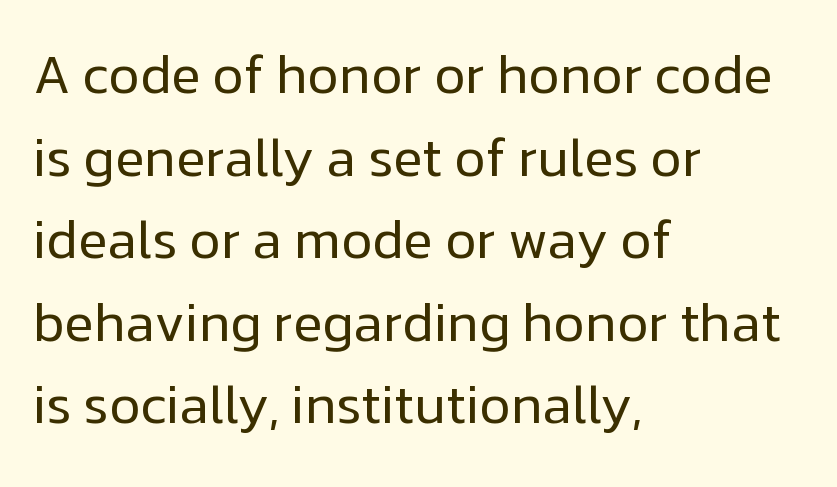
Q: Is the text bold? A: No.
Q: Is the text italic (slanted)? A: No, it is upright.
Q: Is the typeface a serif or a sans-serif typeface? A: Sans-serif.
Q: Is the text underlined? A: No.
Q: How is the paragraph aligned? A: Left-aligned.
Q: Is the spacing between letters normal or unusually wide? A: Normal.
Q: Is the spacing between lines tight, normal or loose? A: Normal.
Q: Width (condensed, normal, or wide)? A: Normal.
Q: Stroke contrast? A: Low.
Q: x-height? A: Medium.
Q: Monospaced? A: No.
